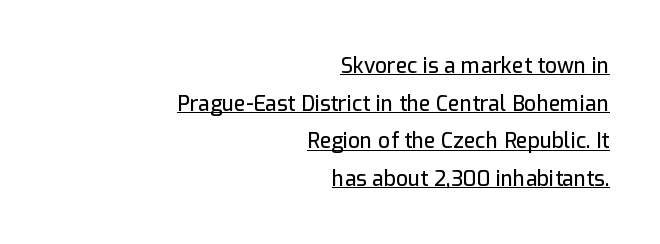
Q: Is the text italic (slanted)? A: No, it is upright.
Q: Is the text underlined? A: Yes.
Q: How is the paragraph aligned? A: Right-aligned.
Q: Is the spacing between letters normal or unusually wide? A: Normal.
